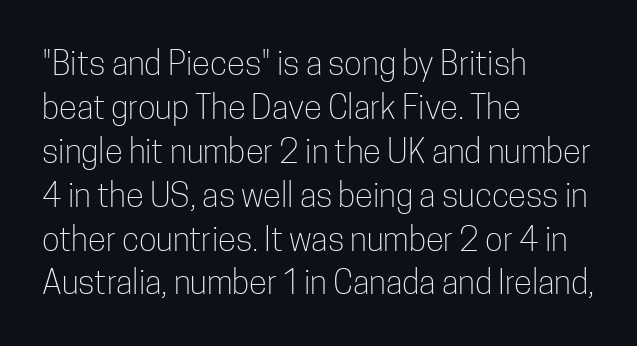
{"serif": "no", "italic": "no", "bold": "no", "weight": "light", "width": "condensed", "stroke_contrast": "low", "x_height": "medium", "monospaced": "no", "underline": "no", "align": "left", "line_spacing": "normal", "line_spacing_ratio": 1.33, "letter_spacing": "normal", "letter_spacing_em": 0.0, "glyph_px": 33}
